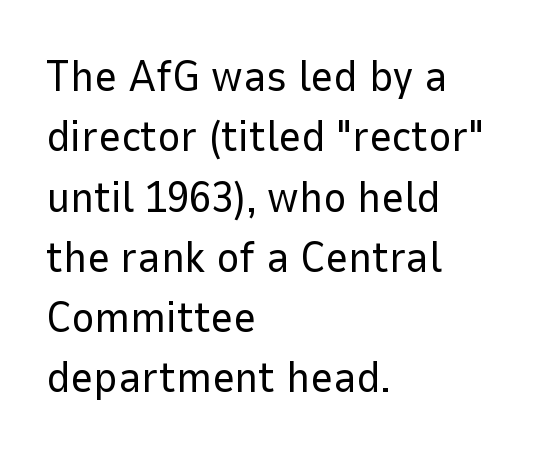
Q: Is the text bold? A: No.
Q: Is the text italic (slanted)? A: No, it is upright.
Q: Is the typeface a serif or a sans-serif typeface? A: Sans-serif.
Q: Is the text underlined? A: No.
Q: How is the paragraph aligned? A: Left-aligned.
Q: Is the spacing between letters normal or unusually wide? A: Normal.
Q: Is the spacing between lines tight, normal or loose? A: Normal.
Q: Width (condensed, normal, or wide)? A: Normal.
Q: Stroke contrast? A: Low.
Q: x-height? A: Medium.
Q: Monospaced? A: No.
